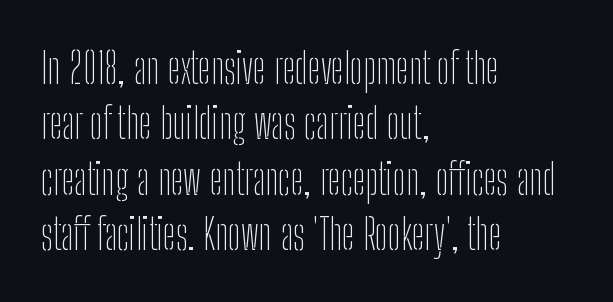
{"serif": "no", "italic": "no", "bold": "no", "weight": "thin", "width": "condensed", "stroke_contrast": "low", "x_height": "medium", "monospaced": "no", "underline": "no", "align": "left", "line_spacing": "normal", "line_spacing_ratio": 1.29, "letter_spacing": "normal", "letter_spacing_em": 0.0, "glyph_px": 43}
